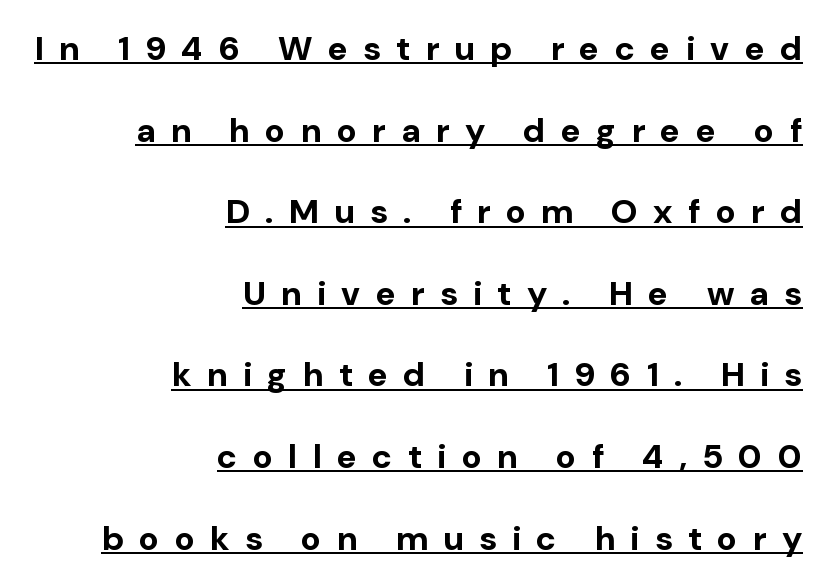
Q: Is the text bold? A: Yes.
Q: Is the text italic (slanted)? A: No, it is upright.
Q: Is the typeface a serif or a sans-serif typeface? A: Sans-serif.
Q: Is the text underlined? A: Yes.
Q: How is the paragraph aligned? A: Right-aligned.
Q: Is the spacing between letters normal or unusually wide? A: Unusually wide.
Q: Is the spacing between lines tight, normal or loose? A: Loose.
Q: Width (condensed, normal, or wide)? A: Normal.
Q: Stroke contrast? A: Low.
Q: x-height? A: Medium.
Q: Monospaced? A: No.
